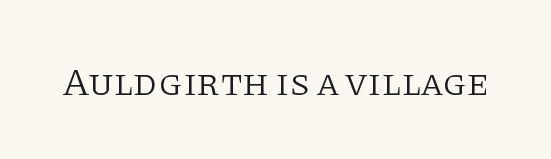
Characters remain perfectly vertical along every line. The face used here is rendered with its standard letterfit. The face used here is proportionally spaced, like ordinary book or web type. The glyphs are unaccompanied by any horizontal stroke below them. Classification — serif.
